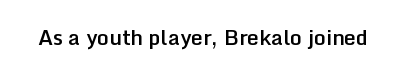
Q: Is the text bold? A: Semi-bold.
Q: Is the text italic (slanted)? A: No, it is upright.
Q: Is the text underlined? A: No.
Q: Is the spacing between letters normal or unusually wide? A: Normal.
